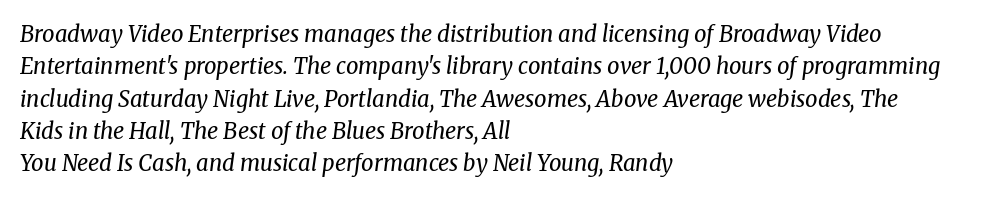
Q: Is the text bold? A: No.
Q: Is the text italic (slanted)? A: Yes, it leans right by about 8 degrees.
Q: Is the text underlined? A: No.
Q: How is the paragraph aligned? A: Left-aligned.
Q: Is the spacing between letters normal or unusually wide? A: Normal.
Q: Is the spacing between lines tight, normal or loose? A: Normal.
